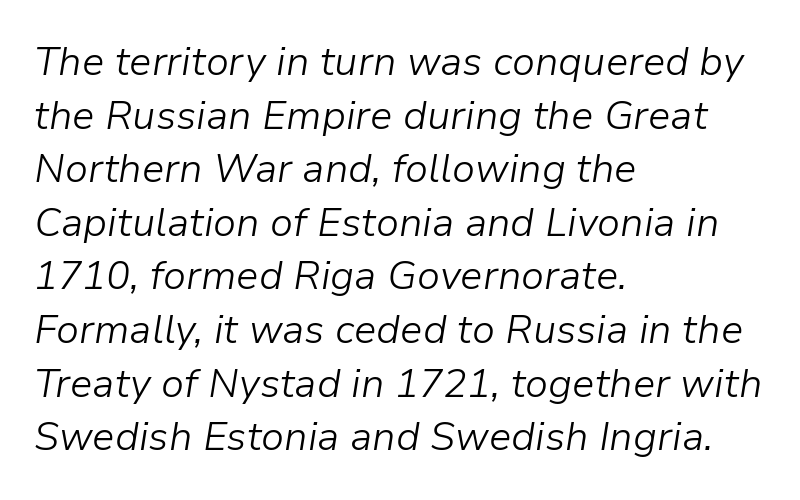
The image shows 40 px light type, italic (leaning right); set left-aligned, normal line spacing (1.34x), normal letter spacing, not underlined; low stroke contrast and a medium x-height.
